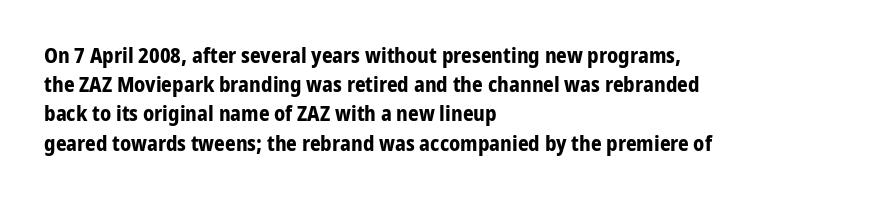
Q: Is the text bold? A: Yes.
Q: Is the text italic (slanted)? A: No, it is upright.
Q: Is the text underlined? A: No.
Q: How is the paragraph aligned? A: Left-aligned.
Q: Is the spacing between letters normal or unusually wide? A: Normal.
Q: Is the spacing between lines tight, normal or loose? A: Normal.
